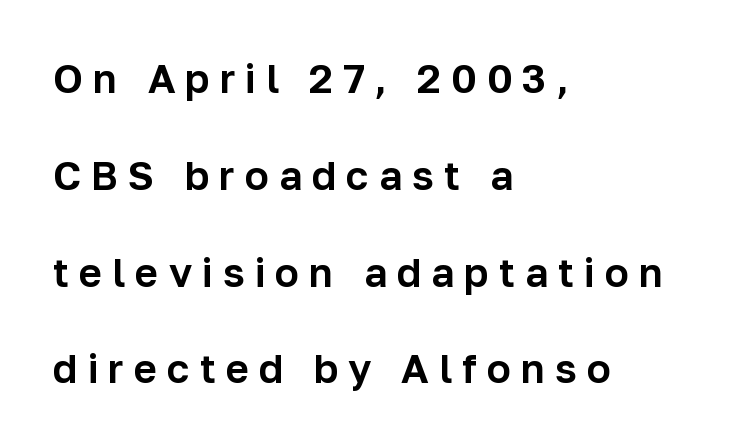
Students, observe: this is what heavily led, spacious text looks like. The setting favours the left margin, as ordinary paragraphs usually do. Is this a fixed-width face? No — the glyphs have proportional, varying widths. The type sits square on the baseline with zero lean.
